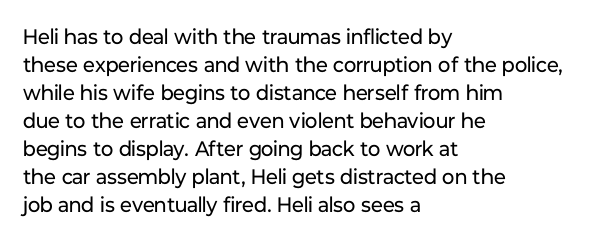
The paragraph has a hard left edge and a soft right edge. Rows of type keep a routine distance in the vertical direction. The letters sit at their default tracking, neither squeezed nor spread. Posture: vertical.
